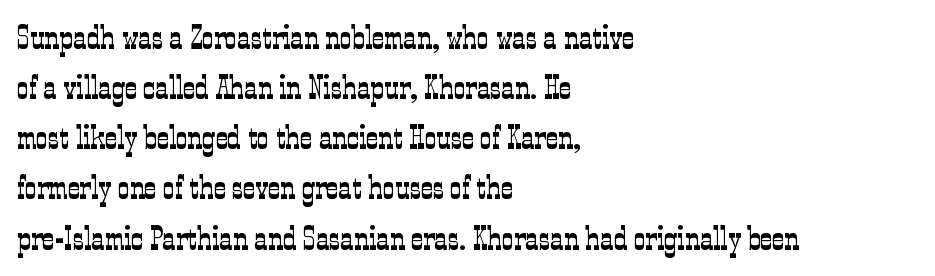
The letters stand upright; this is a roman face. Layout note: lines flush left. Clear beneath every line of the passage. Compared with typical body copy, the letter spacing here is the same. Vertical stems look standard width or narrower in stroke.
